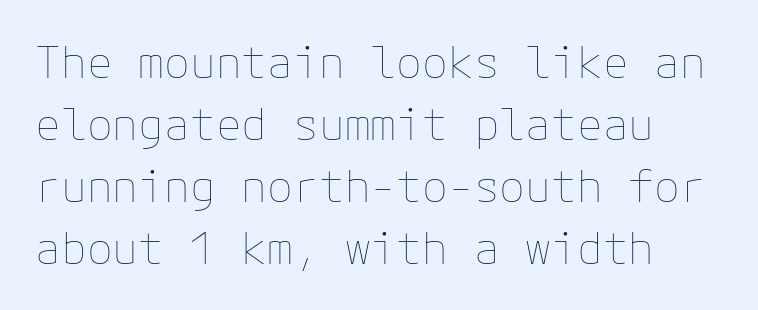
The image shows 43 px thin type, upright; set left-aligned, normal line spacing (1.44x), normal letter spacing, not underlined; low stroke contrast and a medium x-height.
